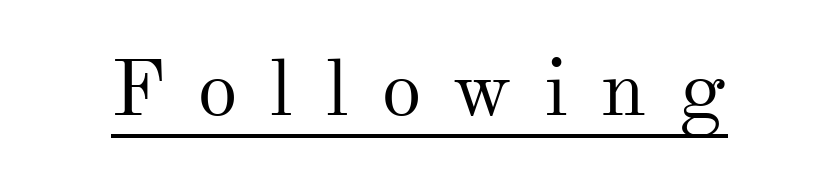
Q: Is the text bold? A: No.
Q: Is the text italic (slanted)? A: No, it is upright.
Q: Is the typeface a serif or a sans-serif typeface? A: Serif.
Q: Is the text underlined? A: Yes.
Q: Is the spacing between letters normal or unusually wide? A: Unusually wide.
Q: Width (condensed, normal, or wide)? A: Normal.
Q: Stroke contrast? A: Medium.
Q: x-height? A: Small.
Q: Monospaced? A: No.
